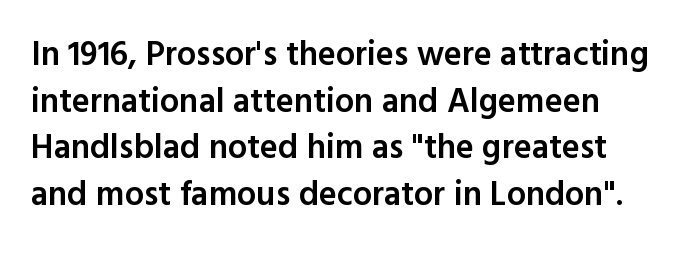
The designer went with a sans here, leaving each stem footless. The rendering uses natural spacing where letterforms have individual widths. What weight is shown? A semibold, between regular and bold. Glyph-to-glyph distance matches everyday printed text. Honestly, the row spacing looks completely unremarkable. The font's upright variant was chosen for this text.
